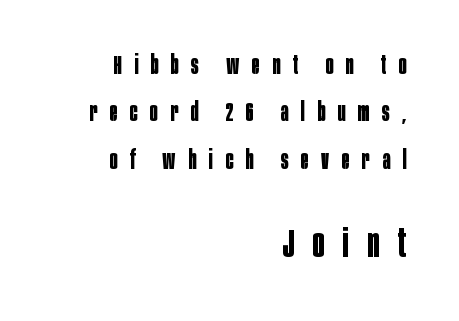
Q: Is the text bold? A: Yes.
Q: Is the text italic (slanted)? A: No, it is upright.
Q: Is the typeface a serif or a sans-serif typeface? A: Sans-serif.
Q: Is the text underlined? A: No.
Q: How is the paragraph aligned? A: Right-aligned.
Q: Is the spacing between letters normal or unusually wide? A: Unusually wide.
Q: Which block of text is set in a larger size, the first (top) or the second (bottom)? A: The second (bottom) one.
Q: Width (condensed, normal, or wide)? A: Condensed.
Q: Stroke contrast? A: Low.
Q: x-height? A: Large.
Q: Monospaced? A: No.
